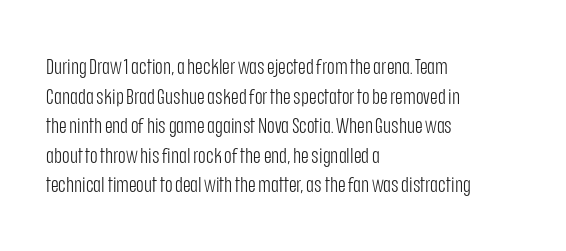
The image shows 21 px text type, upright; set left-aligned, normal line spacing (1.41x), normal letter spacing, not underlined.
